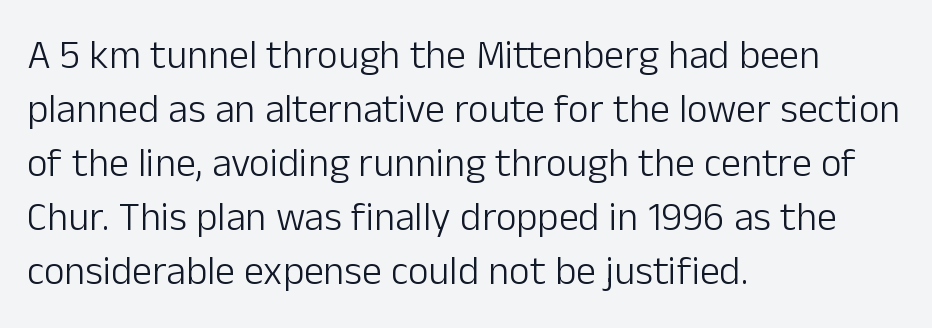
Varying glyph widths throughout — classic text-font behaviour. Unlike italic type, these characters show no tilt at all. Nothing unusual about the tracking: characters are spaced as the font intends. Letters have the restrained weight of plain body copy at most. This rendering employs a face without finishing strokes, i.e., a sans-serif.
